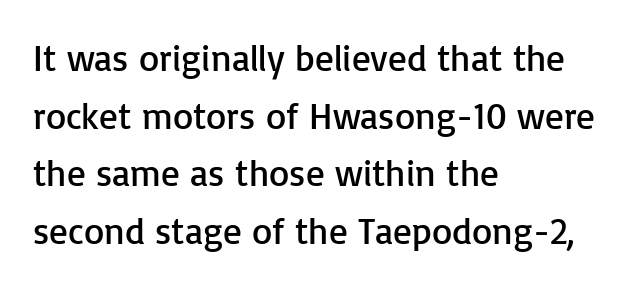
Q: Is the text bold? A: No.
Q: Is the text italic (slanted)? A: No, it is upright.
Q: Is the typeface a serif or a sans-serif typeface? A: Sans-serif.
Q: Is the text underlined? A: No.
Q: How is the paragraph aligned? A: Left-aligned.
Q: Is the spacing between letters normal or unusually wide? A: Normal.
Q: Is the spacing between lines tight, normal or loose? A: Normal.
Q: Width (condensed, normal, or wide)? A: Normal.
Q: Stroke contrast? A: Low.
Q: x-height? A: Medium.
Q: Monospaced? A: No.
